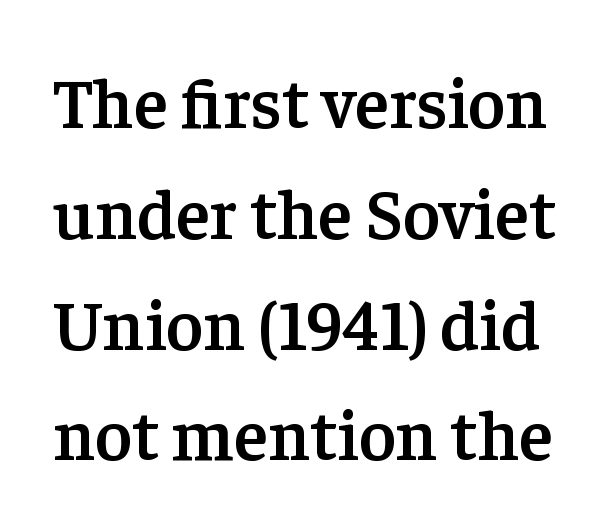
Students, observe: this is what conventionally led text looks like. Do the letters lean? They stand straight. Students, note that the glyphs here touch the page at normal intervals. The space directly below the letters is spotless. This is serif lettering, the kind often seen in printed books.
